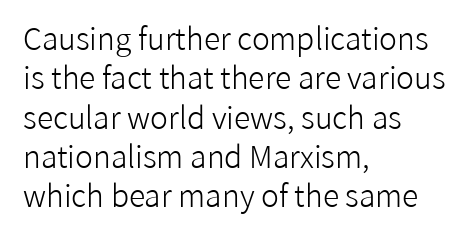
{"serif": "no", "italic": "no", "bold": "no", "weight": "light", "width": "normal", "stroke_contrast": "low", "x_height": "medium", "monospaced": "no", "underline": "no", "align": "left", "line_spacing": "normal", "line_spacing_ratio": 1.31, "letter_spacing": "normal", "letter_spacing_em": 0.0, "glyph_px": 30}
